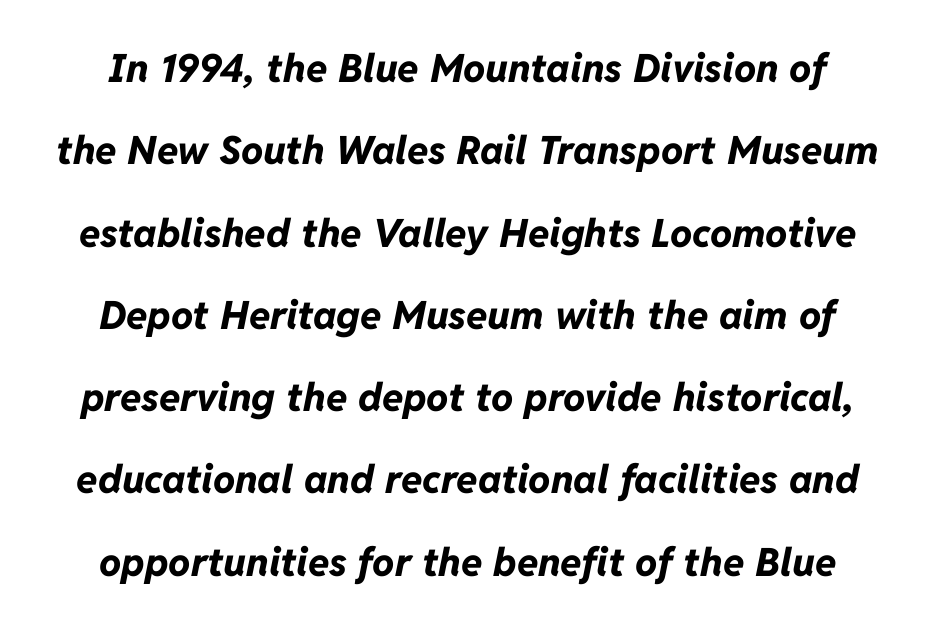
Varying glyph widths throughout — classic text-font behaviour. Compared with typical paragraphs, the rows here are farther apart. The rendering applies a slant to the glyphs. The space beneath each line is pristine and unruled.
